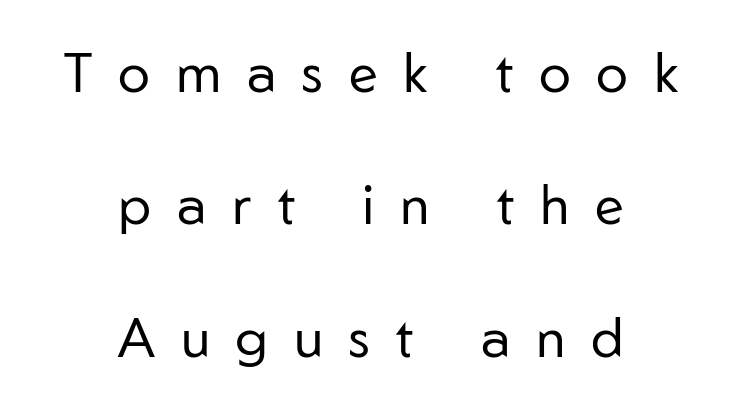
The image shows 54 px regular-weight sans-serif type, upright; set centered, loose line spacing (2.45x), unusually wide letter spacing (+0.48 em), not underlined; low stroke contrast and a medium x-height.
